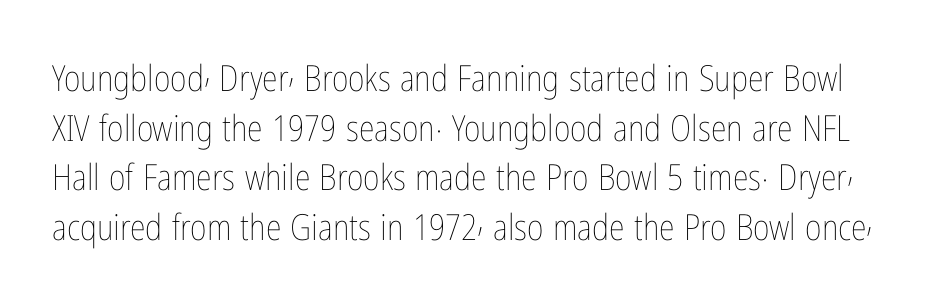
Q: Is the text bold? A: No.
Q: Is the text italic (slanted)? A: No, it is upright.
Q: Is the text underlined? A: No.
Q: Is the spacing between letters normal or unusually wide? A: Normal.
Q: Is the spacing between lines tight, normal or loose? A: Normal.
Q: Width (condensed, normal, or wide)? A: Condensed.
Q: Stroke contrast? A: Low.
Q: x-height? A: Medium.
Q: Monospaced? A: No.
